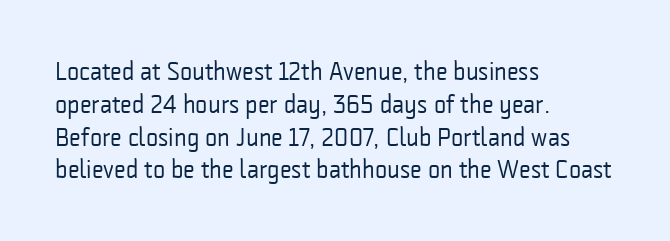
Check the space under the baseline: it is left empty. Posture: upright roman. Is the type heavy? It reads as light-to-regular instead. One-word summary of the alignment: left. The line-height multiplier appears to be the usual default.
